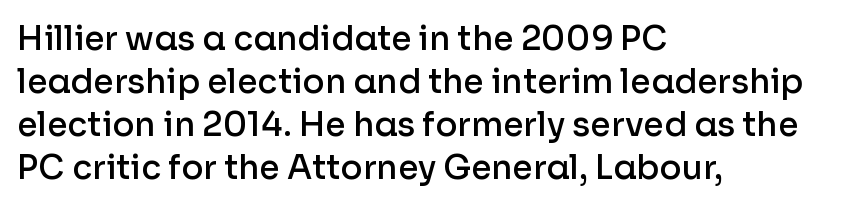
Q: Is the text bold? A: Semi-bold.
Q: Is the text italic (slanted)? A: No, it is upright.
Q: Is the typeface a serif or a sans-serif typeface? A: Sans-serif.
Q: Is the text underlined? A: No.
Q: How is the paragraph aligned? A: Left-aligned.
Q: Is the spacing between letters normal or unusually wide? A: Normal.
Q: Is the spacing between lines tight, normal or loose? A: Normal.
Q: Width (condensed, normal, or wide)? A: Normal.
Q: Stroke contrast? A: Low.
Q: x-height? A: Medium.
Q: Monospaced? A: No.
